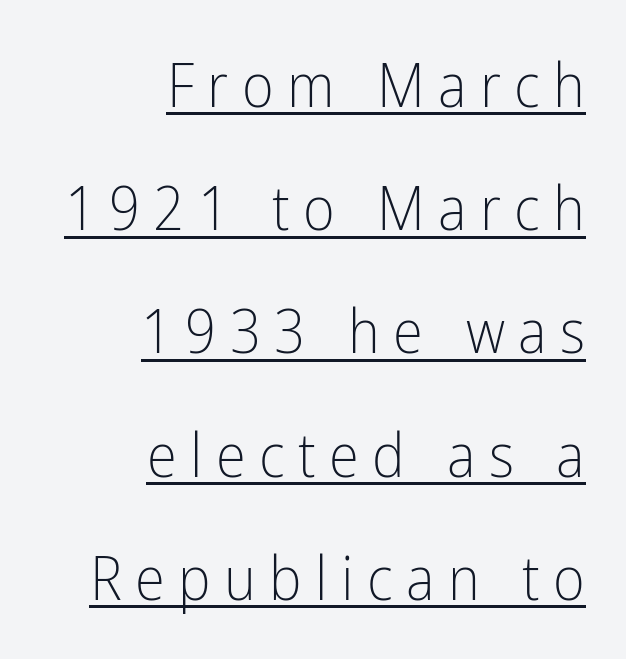
{"serif": "no", "italic": "no", "bold": "no", "weight": "light", "width": "condensed", "stroke_contrast": "low", "x_height": "medium", "monospaced": "no", "underline": "yes", "align": "right", "line_spacing": "loose", "line_spacing_ratio": 2.02, "letter_spacing": "wide", "letter_spacing_em": 0.22, "glyph_px": 61}
